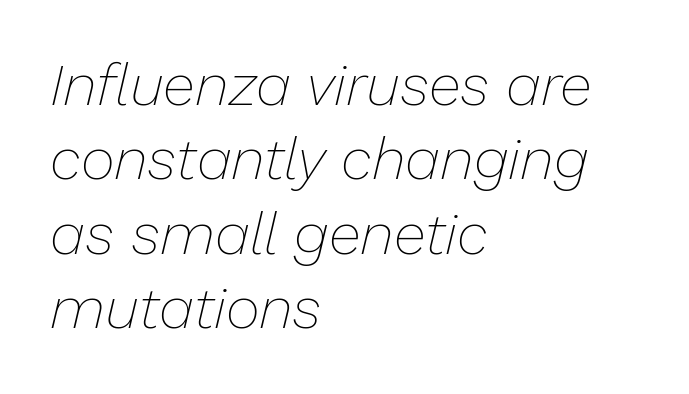
{"italic": "yes", "lean": "right", "slant_degrees": 13, "bold": "no", "weight": "thin", "width": "normal", "stroke_contrast": "low", "x_height": "medium", "monospaced": "no", "underline": "no", "align": "left", "line_spacing": "normal", "line_spacing_ratio": 1.26, "letter_spacing": "normal", "letter_spacing_em": 0.0, "glyph_px": 59}
